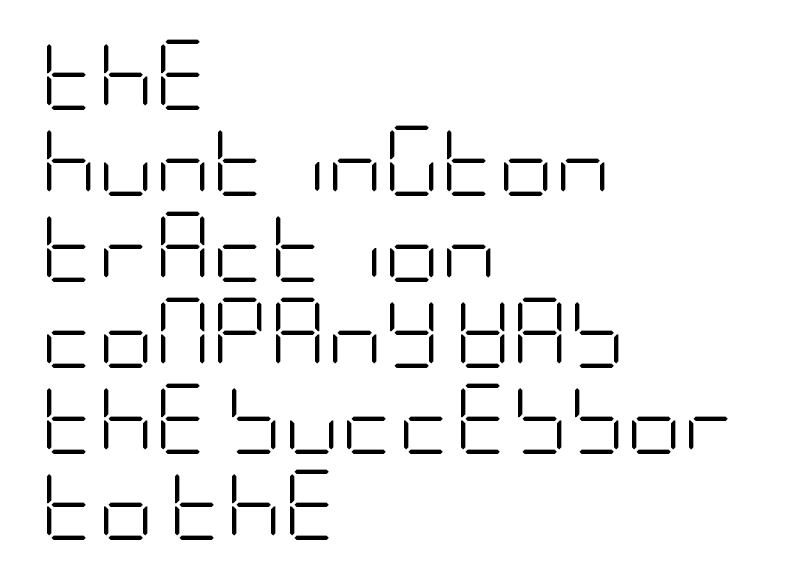
Regarding serifs, this sample does without them. The letters stand upright; this is a roman face. The space directly below the letters is spotless. Caption: standard tracking, unaltered. Which margin do the lines hug? The left one — the right edge is uneven. Heft: none added — not bold.
